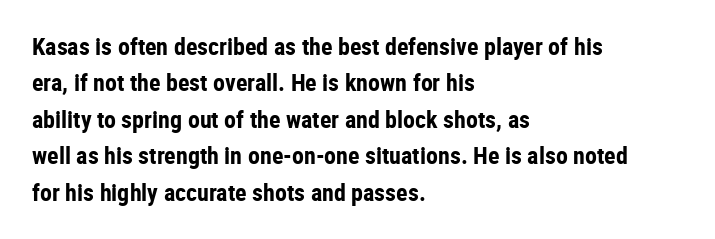
Q: Is the text bold? A: Yes.
Q: Is the text italic (slanted)? A: No, it is upright.
Q: Is the text underlined? A: No.
Q: How is the paragraph aligned? A: Left-aligned.
Q: Is the spacing between letters normal or unusually wide? A: Normal.
Q: Is the spacing between lines tight, normal or loose? A: Normal.
